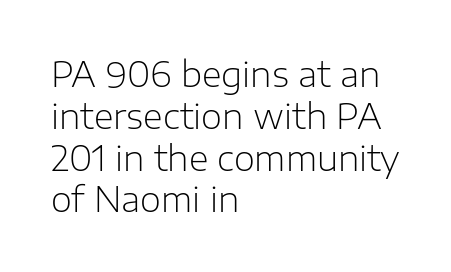
Q: Is the text bold? A: No.
Q: Is the text italic (slanted)? A: No, it is upright.
Q: Is the typeface a serif or a sans-serif typeface? A: Sans-serif.
Q: Is the text underlined? A: No.
Q: How is the paragraph aligned? A: Left-aligned.
Q: Is the spacing between letters normal or unusually wide? A: Normal.
Q: Width (condensed, normal, or wide)? A: Normal.
Q: Stroke contrast? A: Low.
Q: x-height? A: Medium.
Q: Monospaced? A: No.
